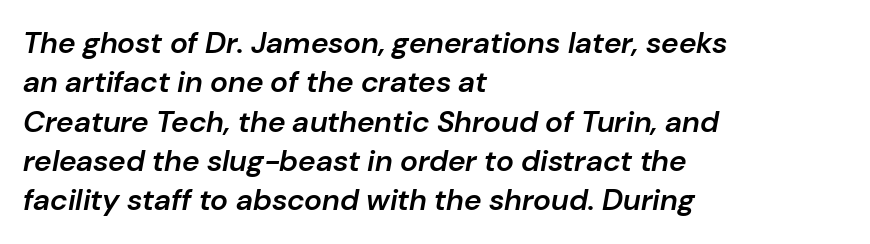
{"italic": "yes", "lean": "right", "slant_degrees": 10, "bold": "semi", "weight": "semibold", "width": "normal", "stroke_contrast": "low", "x_height": "medium", "monospaced": "no", "underline": "no", "align": "left", "line_spacing": "normal", "line_spacing_ratio": 1.31, "letter_spacing": "normal", "letter_spacing_em": 0.0, "glyph_px": 30}
